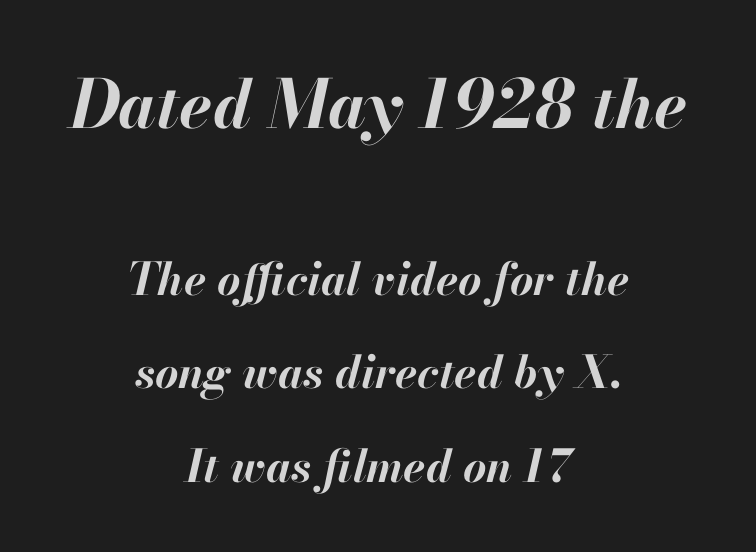
Q: Is the text bold? A: Yes.
Q: Is the text italic (slanted)? A: Yes, it leans right by about 13 degrees.
Q: Is the text underlined? A: No.
Q: How is the paragraph aligned? A: Centered.
Q: Is the spacing between letters normal or unusually wide? A: Normal.
Q: Is the spacing between lines tight, normal or loose? A: Loose.
Q: Which block of text is set in a larger size, the first (top) or the second (bottom)? A: The first (top) one.
Q: Width (condensed, normal, or wide)? A: Normal.
Q: Stroke contrast? A: High.
Q: x-height? A: Small.
Q: Monospaced? A: No.
